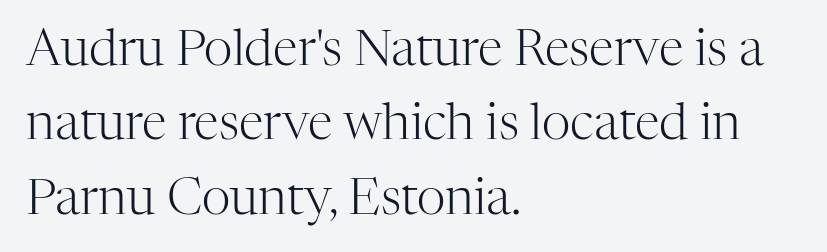
Q: Is the text bold? A: No.
Q: Is the text italic (slanted)? A: No, it is upright.
Q: Is the typeface a serif or a sans-serif typeface? A: Serif.
Q: Is the text underlined? A: No.
Q: How is the paragraph aligned? A: Left-aligned.
Q: Is the spacing between letters normal or unusually wide? A: Normal.
Q: Is the spacing between lines tight, normal or loose? A: Normal.
Q: Width (condensed, normal, or wide)? A: Normal.
Q: Stroke contrast? A: High.
Q: x-height? A: Medium.
Q: Monospaced? A: No.
